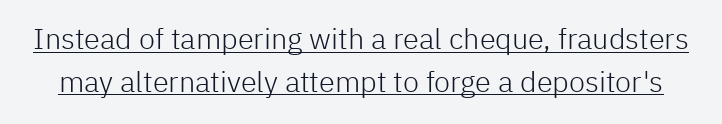
{"serif": "no", "italic": "no", "bold": "no", "weight": "light", "width": "normal", "stroke_contrast": "low", "x_height": "medium", "monospaced": "no", "underline": "yes", "line_spacing": "normal", "line_spacing_ratio": 1.47, "letter_spacing": "normal", "letter_spacing_em": 0.0, "glyph_px": 29}
